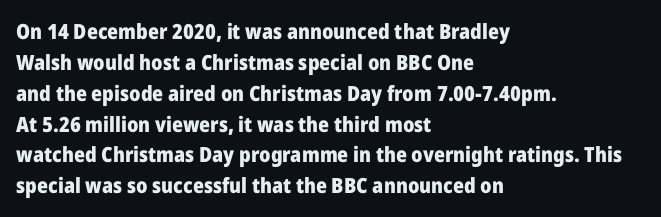
{"italic": "no", "bold": "yes", "underline": "no", "align": "left", "line_spacing": "normal", "line_spacing_ratio": 1.47, "letter_spacing": "normal", "letter_spacing_em": 0.0, "glyph_px": 21}
